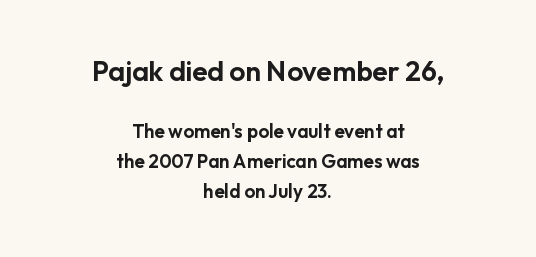
{"serif": "no", "italic": "no", "width": "normal", "stroke_contrast": "low", "x_height": "medium", "monospaced": "no", "underline": "no", "align": "center", "line_spacing": "normal", "line_spacing_ratio": 1.57, "letter_spacing": "normal", "letter_spacing_em": 0.0, "larger_block": "first", "size_ratio": 1.47, "glyph_px": 28}
